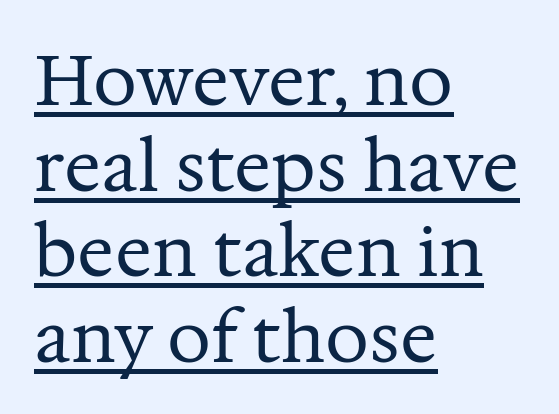
These lines stack with their left ends in a neat column. There is no visible air inserted between adjacent glyphs. Vertical stems look standard width or narrower in stroke. Upright lettering throughout. The rendered words wear a rule along their underside. Note the varied advance widths — an 'i' is clearly narrower than an 'm'.
